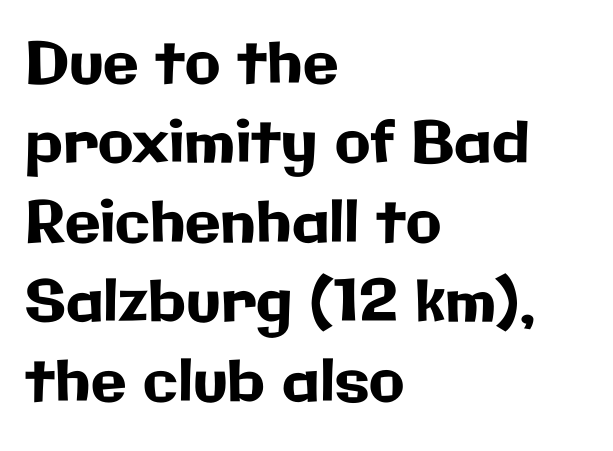
Q: Is the text italic (slanted)? A: No, it is upright.
Q: Is the typeface a serif or a sans-serif typeface? A: Sans-serif.
Q: Is the text underlined? A: No.
Q: How is the paragraph aligned? A: Left-aligned.
Q: Is the spacing between letters normal or unusually wide? A: Normal.
Q: Is the spacing between lines tight, normal or loose? A: Normal.
Q: Width (condensed, normal, or wide)? A: Normal.
Q: Stroke contrast? A: Low.
Q: x-height? A: Medium.
Q: Monospaced? A: No.
